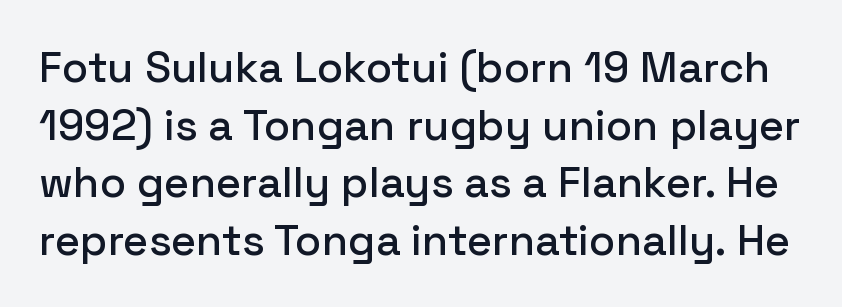
The image shows 43 px sans-serif type, upright; set normal line spacing (1.34x), normal letter spacing, not underlined; low stroke contrast and a medium x-height.
